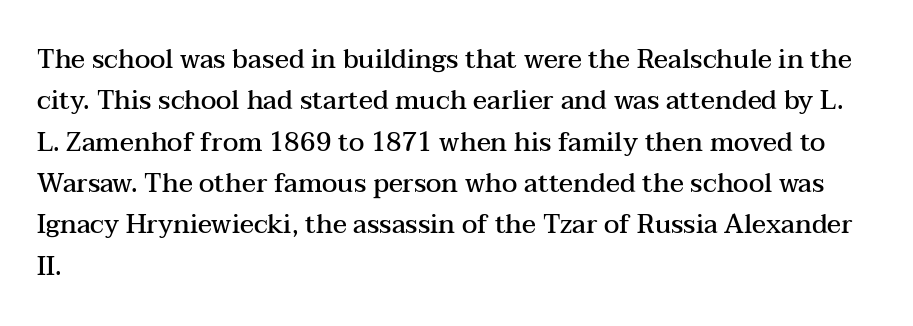
The lines are quadded left. Descenders hang freely into open space. Semibold letterforms, between regular and bold. Observe the ordinary spacing: letters are neighbours, not strangers.
